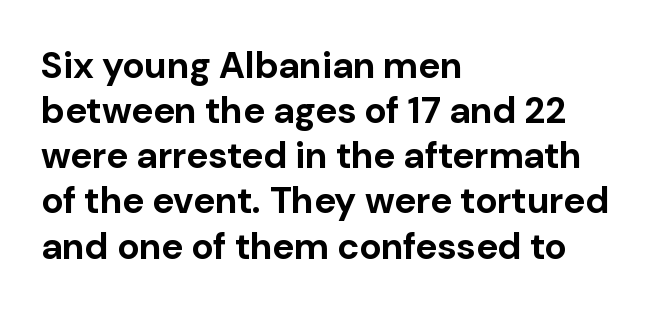
Q: Is the text bold? A: Yes.
Q: Is the text italic (slanted)? A: No, it is upright.
Q: Is the typeface a serif or a sans-serif typeface? A: Sans-serif.
Q: Is the text underlined? A: No.
Q: How is the paragraph aligned? A: Left-aligned.
Q: Is the spacing between letters normal or unusually wide? A: Normal.
Q: Width (condensed, normal, or wide)? A: Normal.
Q: Stroke contrast? A: Low.
Q: x-height? A: Medium.
Q: Monospaced? A: No.
